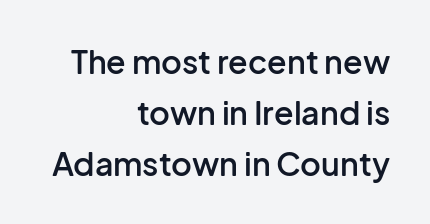
{"serif": "no", "italic": "no", "bold": "semi", "weight": "semibold", "width": "normal", "stroke_contrast": "low", "x_height": "medium", "monospaced": "no", "underline": "no", "align": "right", "line_spacing": "normal", "line_spacing_ratio": 1.59, "letter_spacing": "normal", "letter_spacing_em": 0.0, "glyph_px": 32}
